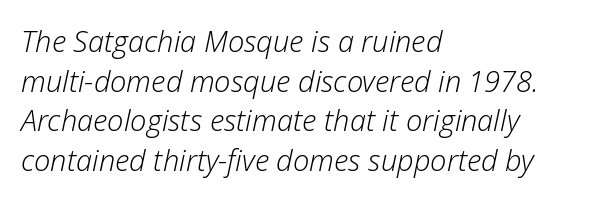
Rule under the text: the space is simply empty. The whole block is typeset with a tilt. The letters advance in unequal steps, a hallmark of proportional type. Weight: regular or lighter. Where is the straight margin? On the left.
